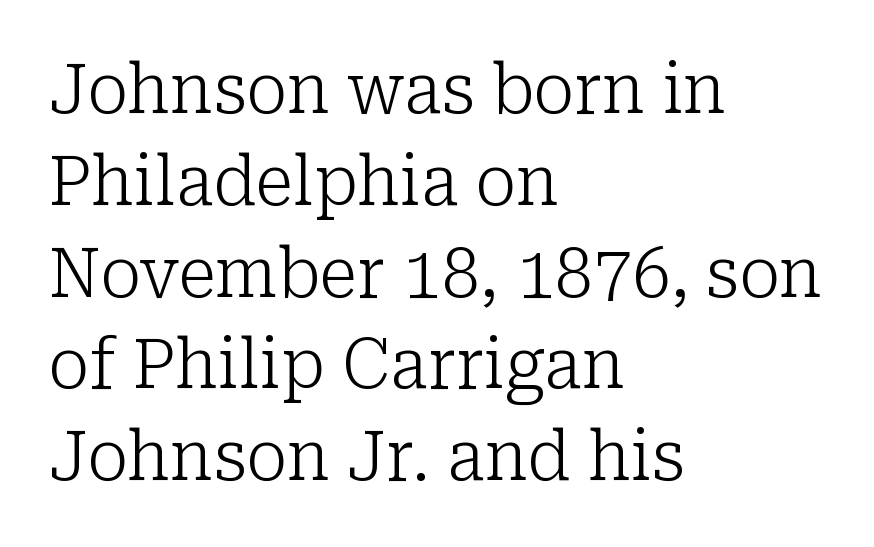
{"serif": "yes", "italic": "no", "bold": "no", "weight": "light", "width": "normal", "stroke_contrast": "low", "x_height": "medium", "monospaced": "no", "underline": "no", "align": "left", "line_spacing": "normal", "line_spacing_ratio": 1.33, "letter_spacing": "normal", "letter_spacing_em": 0.0, "glyph_px": 69}
